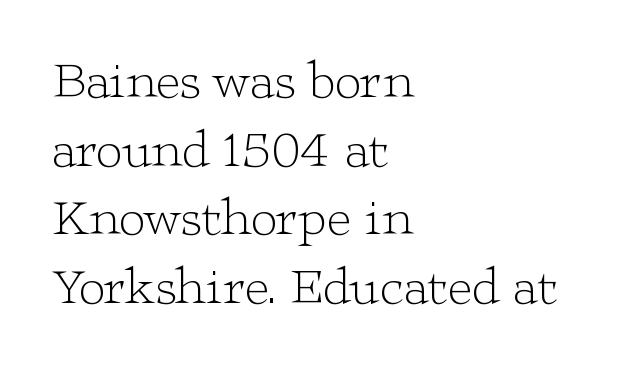
The image shows 52 px light, wide serif type, upright; set left-aligned, normal line spacing (1.32x), normal letter spacing, not underlined; low stroke contrast and a medium x-height.
